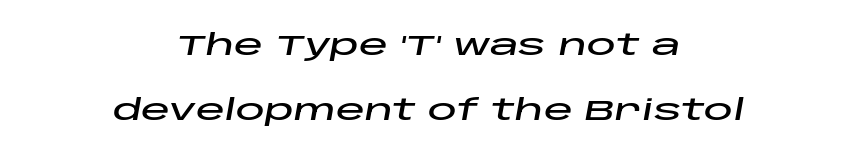
The image shows 29 px wide type, italic (leaning right); set centered, loose line spacing (2.23x), normal letter spacing, not underlined; low stroke contrast and a large x-height.
